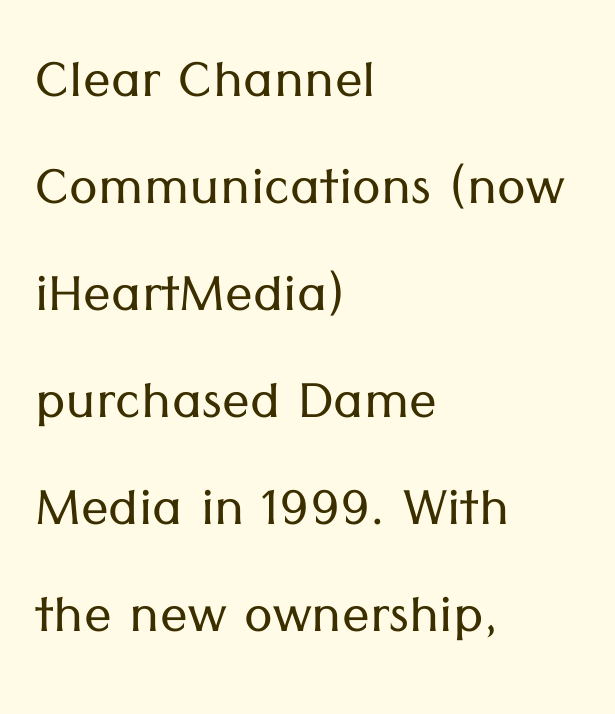
The image shows 69 px light sans-serif type, upright; set left-aligned, normal line spacing (1.55x), normal letter spacing, not underlined; low stroke contrast and a medium x-height.
